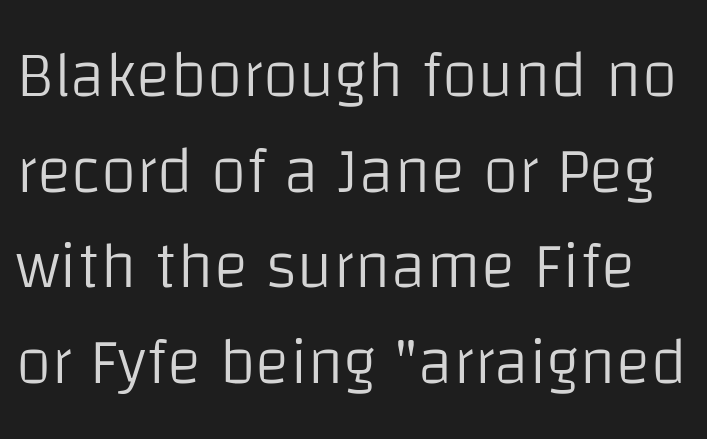
These lines are rendered in a variable-pitch font. Ordinary non-slanted type is in use. Anything drawn beneath the words? Only blank space. The letterforms sit at book weight or below. This rendering employs a face without finishing strokes, i.e., a sans-serif. These lines keep a tight, regular rhythm from letter to letter.
